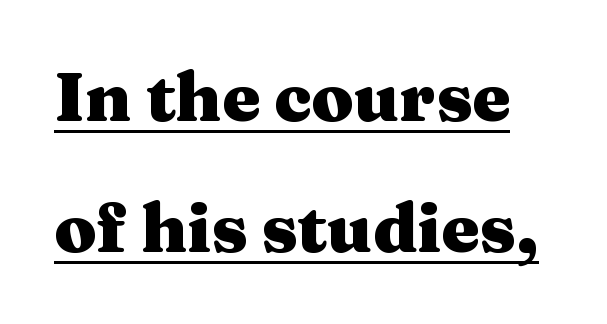
The image shows 68 px heavy, wide serif type, upright; set loose line spacing (1.92x), normal letter spacing, underlined; medium stroke contrast and a medium x-height.
